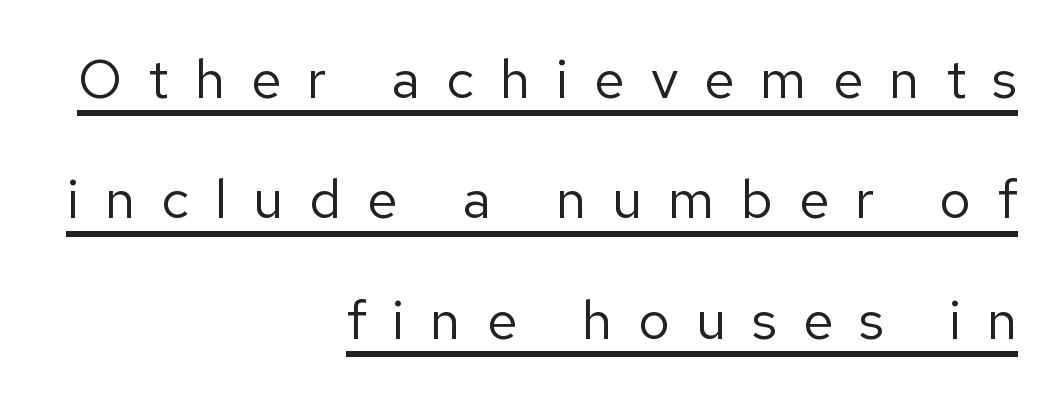
The letters look calm and open, with moderate or lighter stems. The lines in this sample share a right terminus and differ only in where they begin. This is underlined copy, the kind a proofreader might mark for attention. Here the designer chose a conventional face with non-uniform glyph widths.
